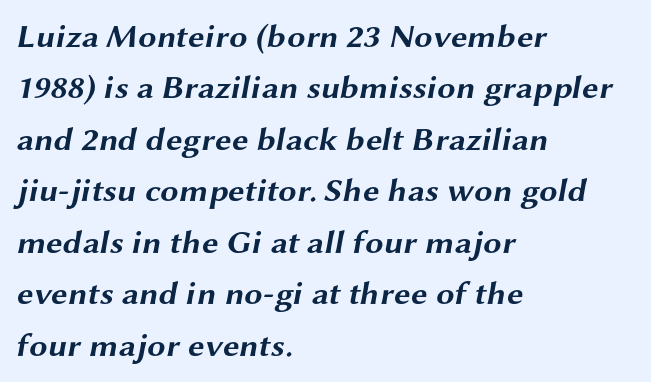
The image shows 33 px bold, wide sans-serif type; set left-aligned, normal line spacing (1.56x), normal letter spacing, not underlined; medium stroke contrast and a medium x-height.
